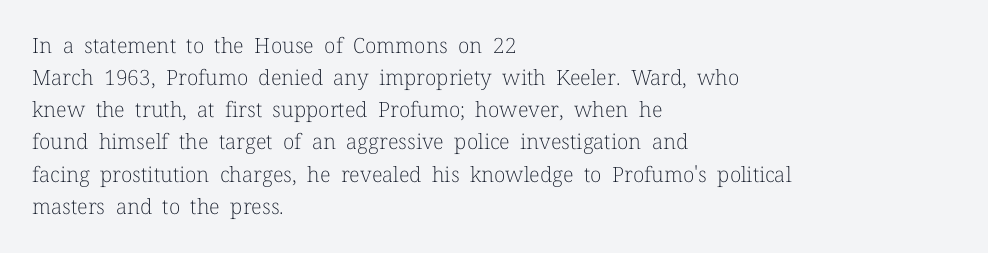
Q: Is the text bold? A: No.
Q: Is the text italic (slanted)? A: No, it is upright.
Q: Is the text underlined? A: No.
Q: How is the paragraph aligned? A: Left-aligned.
Q: Is the spacing between letters normal or unusually wide? A: Normal.
Q: Is the spacing between lines tight, normal or loose? A: Normal.
